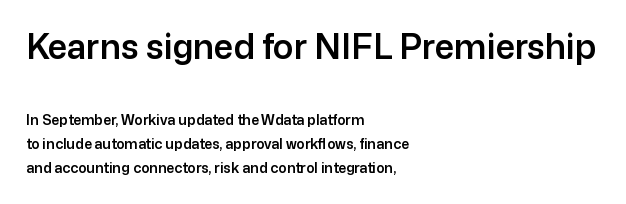
{"serif": "no", "italic": "no", "width": "normal", "stroke_contrast": "low", "x_height": "medium", "monospaced": "no", "underline": "no", "align": "left", "line_spacing_ratio": 1.71, "letter_spacing": "normal", "letter_spacing_em": 0.0, "larger_block": "first", "size_ratio": 2.43, "glyph_px": 34}
